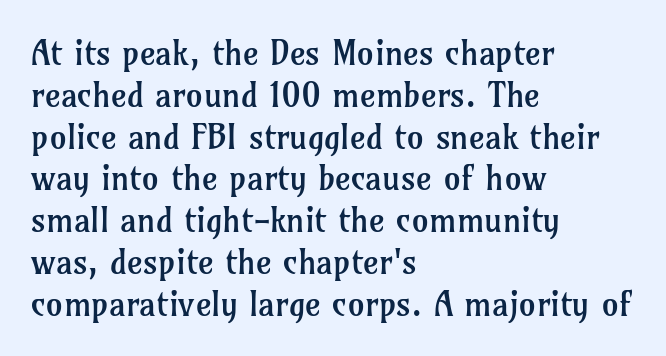
Q: Is the text bold? A: No.
Q: Is the text italic (slanted)? A: No, it is upright.
Q: Is the typeface a serif or a sans-serif typeface? A: Serif.
Q: Is the text underlined? A: No.
Q: How is the paragraph aligned? A: Left-aligned.
Q: Is the spacing between letters normal or unusually wide? A: Normal.
Q: Width (condensed, normal, or wide)? A: Normal.
Q: Stroke contrast? A: Low.
Q: x-height? A: Medium.
Q: Monospaced? A: No.
